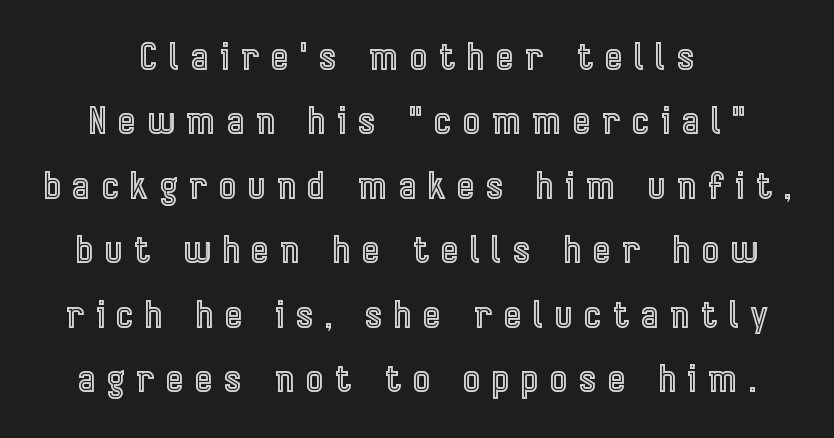
You can tell it's not italic because the verticals are truly vertical. The tracking jumps out immediately: characters are airy and widely separated. Do the characters align in a grid? No, the font is proportional. The foot of each line stays bare and open.
